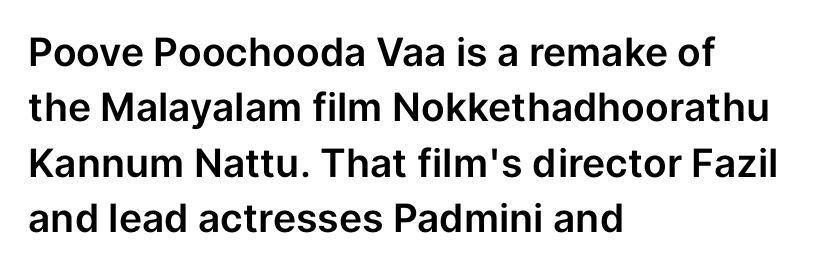
{"serif": "no", "italic": "no", "width": "normal", "stroke_contrast": "low", "x_height": "medium", "monospaced": "no", "underline": "no", "align": "left", "line_spacing": "normal", "line_spacing_ratio": 1.42, "letter_spacing": "normal", "letter_spacing_em": 0.0, "glyph_px": 39}
